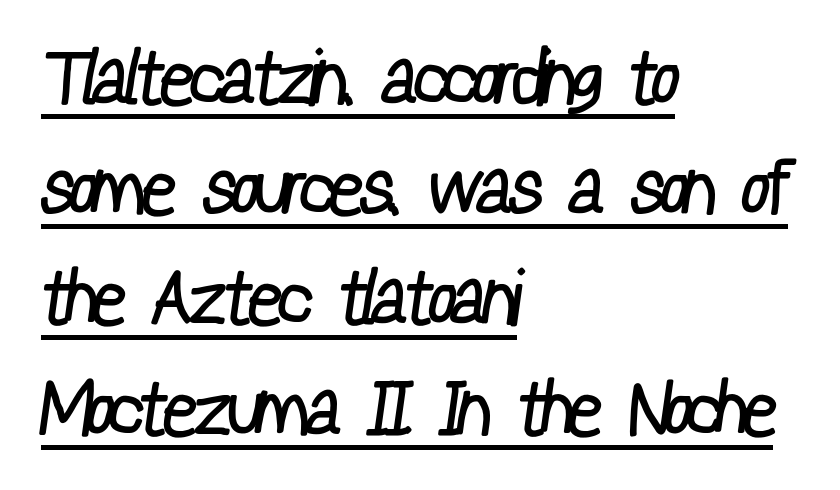
Look at the tracking — it's just the regular setting, nothing added. The letters advance in unequal steps, a hallmark of proportional type. Underlined type. No extra ink here — the face is not bold. Serifs: no, the terminals of the letterforms are clean. The compositor pushed each line to the left boundary.
